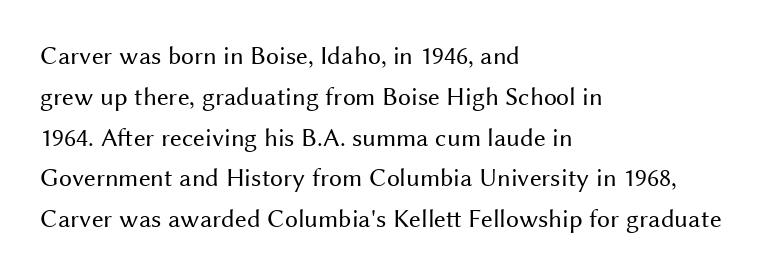
Q: Is the text bold? A: No.
Q: Is the text italic (slanted)? A: No, it is upright.
Q: Is the text underlined? A: No.
Q: How is the paragraph aligned? A: Left-aligned.
Q: Is the spacing between letters normal or unusually wide? A: Normal.
Q: Is the spacing between lines tight, normal or loose? A: Normal.
